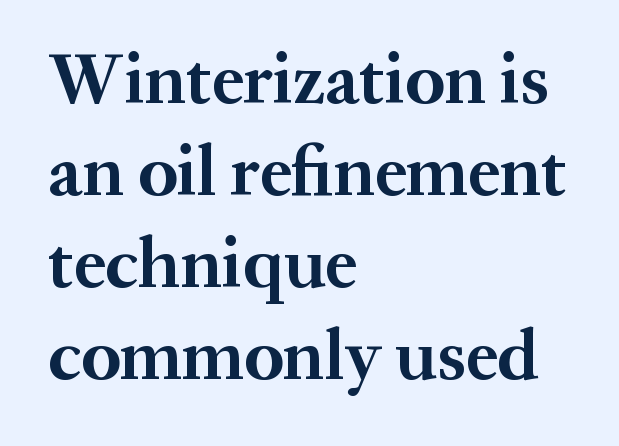
The line-height multiplier appears to be the usual default. Observe the serifs anchoring each vertical stroke in this sample. The gaps between neighbouring characters are ordinary and unremarkable. The passage is arranged the way most books set body copy — flush left. Just letters on the line, the space beneath them empty.
